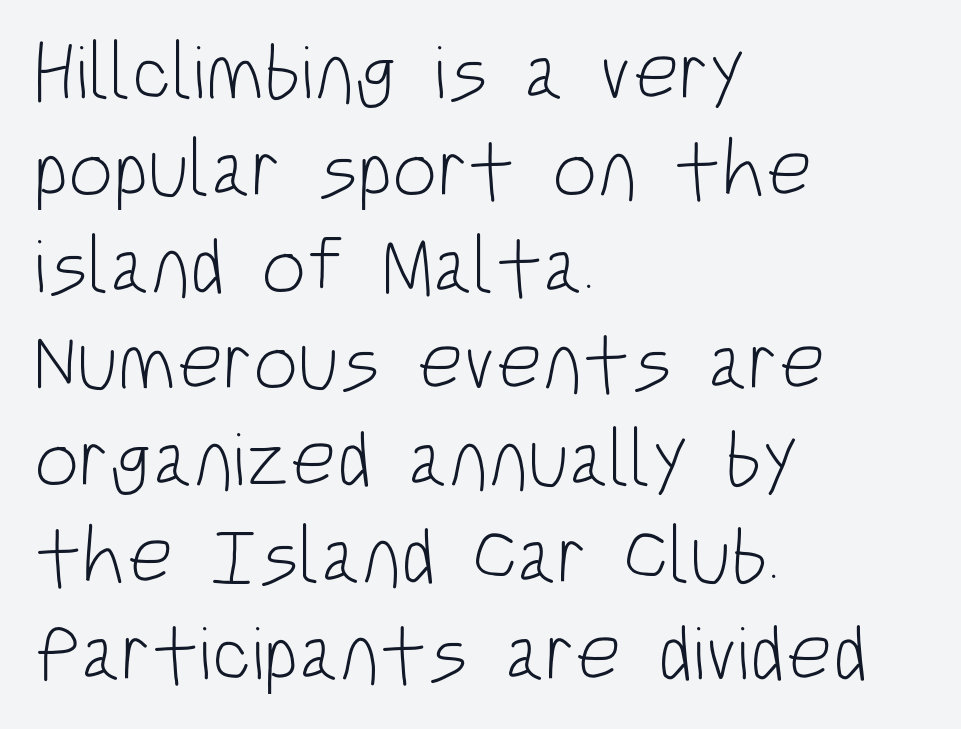
These glyphs show unthickened strokes, regular width or finer. Check where the strokes stop: nothing finishes them off — pure sans. Check the space under the baseline: it is left empty. These lines are rendered in a variable-pitch font. Inter-character spacing is left at the font's built-in metrics.
